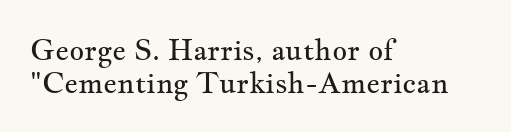
This rendering uses left alignment, leaving the right contour irregular. The strip under each line holds only bare page. No chunkiness to these letters — they're not bold. These lines keep a tight, regular rhythm from letter to letter. Here the designer chose a conventional face with non-uniform glyph widths.
